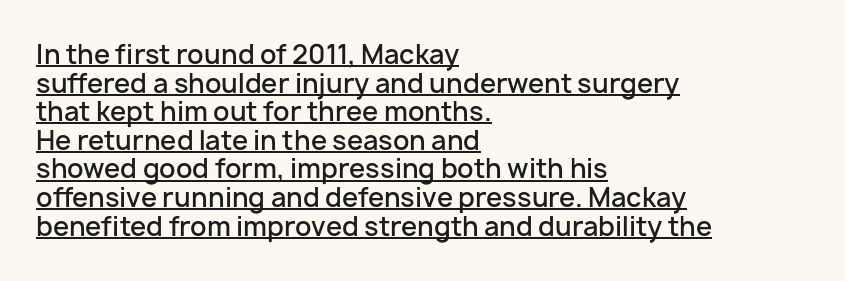
The image shows 26 px text type, upright; set left-aligned, tight line spacing (1.1x), normal letter spacing, underlined.
